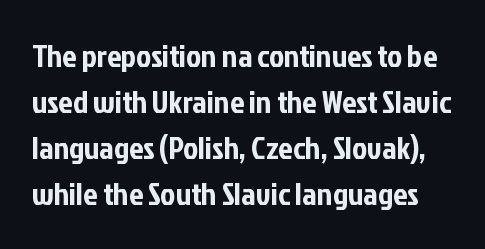
Q: Is the text italic (slanted)? A: No, it is upright.
Q: Is the typeface a serif or a sans-serif typeface? A: Sans-serif.
Q: Is the text underlined? A: No.
Q: Is the spacing between letters normal or unusually wide? A: Normal.
Q: Is the spacing between lines tight, normal or loose? A: Normal.
Q: Width (condensed, normal, or wide)? A: Condensed.
Q: Stroke contrast? A: Low.
Q: x-height? A: Medium.
Q: Monospaced? A: No.
